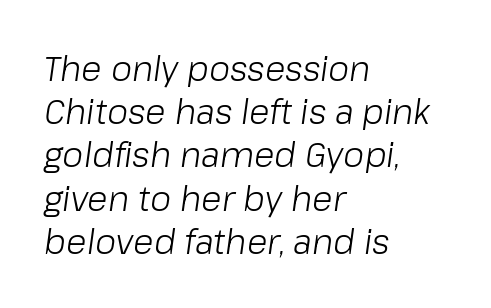
Does the leading feel generous? No, just average. No heavy texture on the line: the type isn't bold. Descender tails drop into unmarked territory. How are the letters spaced? Ordinarily, with no added tracking.
